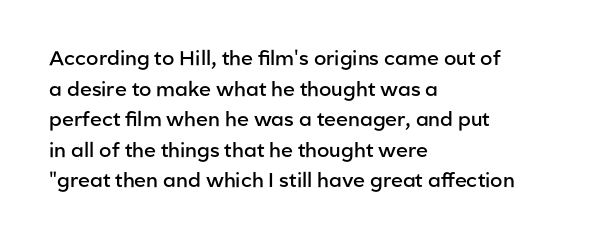
This rendering features lettering with no underline. Students, observe: this is what conventionally led text looks like. Students, note that the glyphs here touch the page at normal intervals. The specimen reads as upright at a glance.
